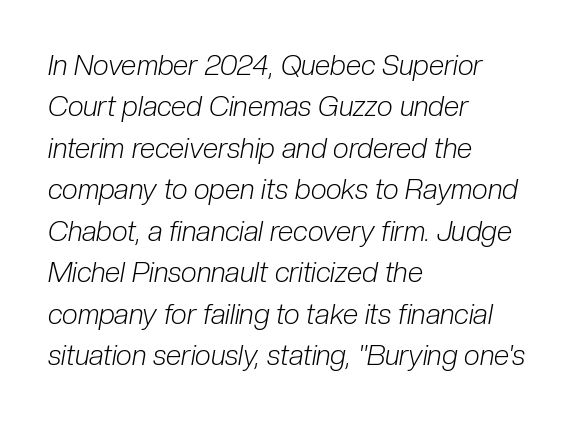
{"italic": "yes", "lean": "right", "slant_degrees": 10, "bold": "no", "weight": "light", "width": "condensed", "stroke_contrast": "low", "x_height": "medium", "monospaced": "no", "underline": "no", "align": "left", "line_spacing": "normal", "line_spacing_ratio": 1.48, "letter_spacing": "normal", "letter_spacing_em": 0.0, "glyph_px": 28}
